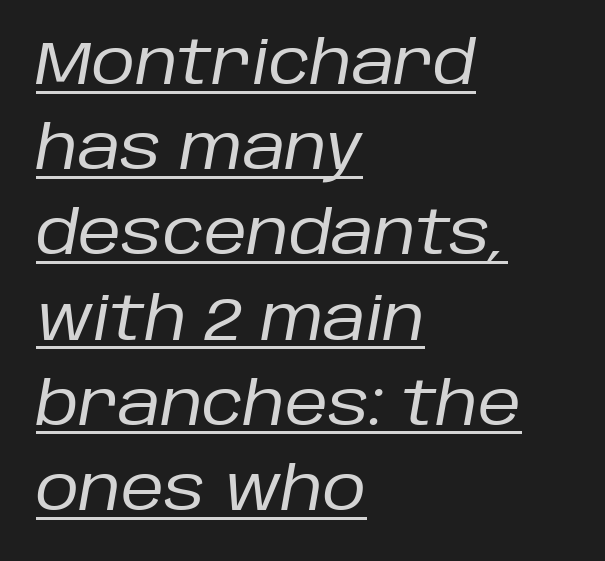
Q: Is the text bold? A: No.
Q: Is the text italic (slanted)? A: Yes, it leans right by about 10 degrees.
Q: Is the text underlined? A: Yes.
Q: How is the paragraph aligned? A: Left-aligned.
Q: Is the spacing between letters normal or unusually wide? A: Normal.
Q: Is the spacing between lines tight, normal or loose? A: Normal.
Q: Width (condensed, normal, or wide)? A: Normal.
Q: Stroke contrast? A: Low.
Q: x-height? A: Large.
Q: Monospaced? A: No.
